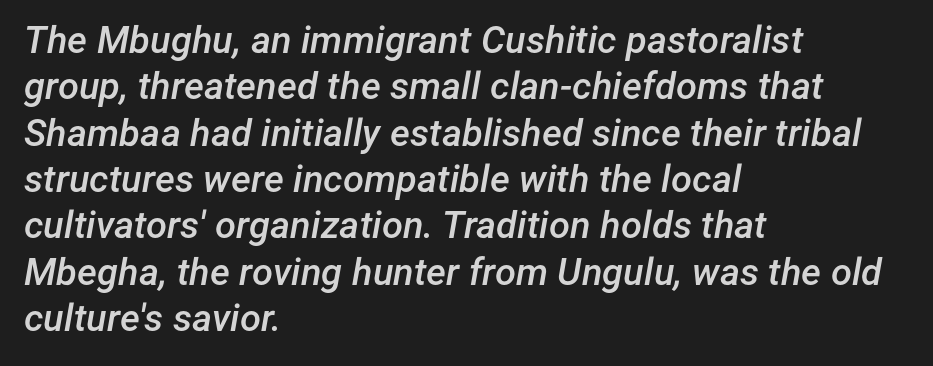
Weight: semibold (demi). A bare baseline throughout the passage. The ragged edge is on the right, which tells us the setting is flush left. Notice how the stems are inclined rather than vertical — that's the hallmark of italics. Varying glyph widths throughout — classic text-font behaviour.
